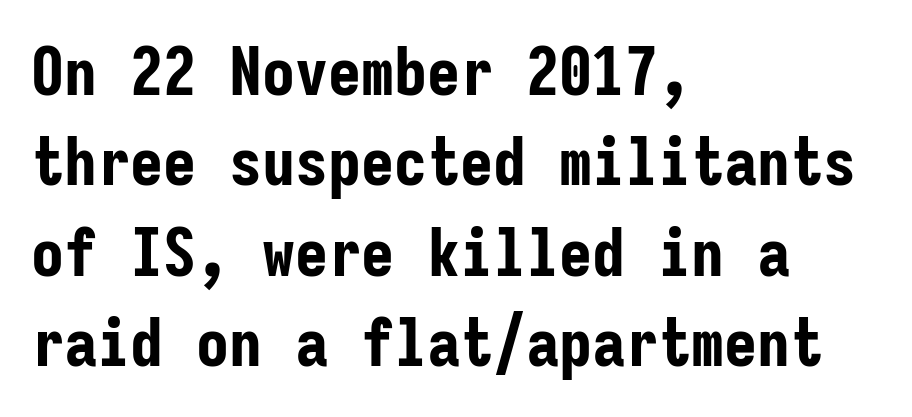
These lines were composed using upright roman letters. Letters rest on an invisible, unmarked baseline. Default kerning and tracking; the words read as compact shapes. Successive baselines arrive at the customary interval.
